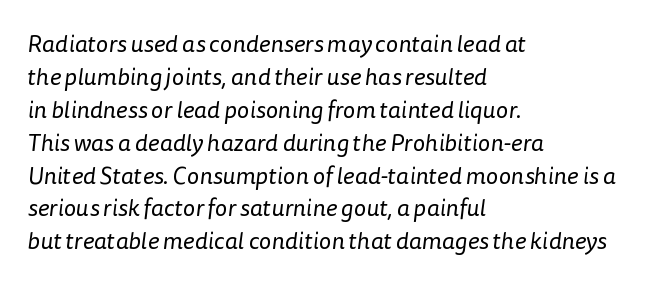
Bold? No — there's no thickening of the strokes. All the whitespace from short lines collects on the right. The rendering keeps characters at their native spacing. Summary of vertical rhythm: regular, with standard interline spacing. Anything drawn beneath the words? Only blank space.
